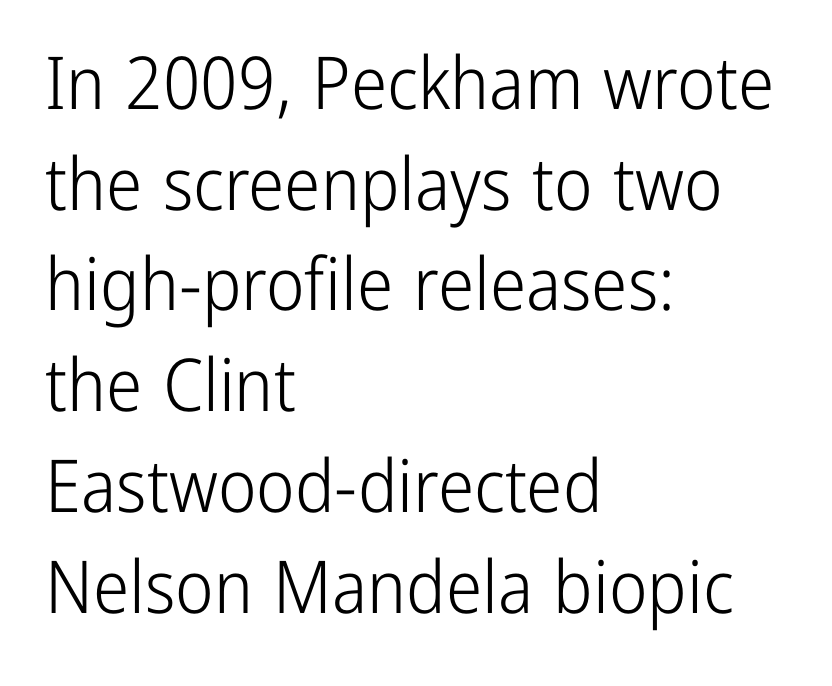
{"serif": "no", "italic": "no", "bold": "no", "weight": "light", "width": "condensed", "stroke_contrast": "low", "x_height": "medium", "monospaced": "no", "underline": "no", "align": "left", "line_spacing": "normal", "line_spacing_ratio": 1.38, "letter_spacing": "normal", "letter_spacing_em": 0.0, "glyph_px": 73}
